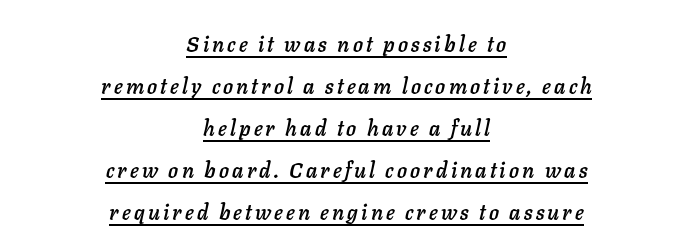
Q: Is the text italic (slanted)? A: Yes, it leans right by about 11 degrees.
Q: Is the text underlined? A: Yes.
Q: How is the paragraph aligned? A: Centered.
Q: Is the spacing between lines tight, normal or loose? A: Loose.
